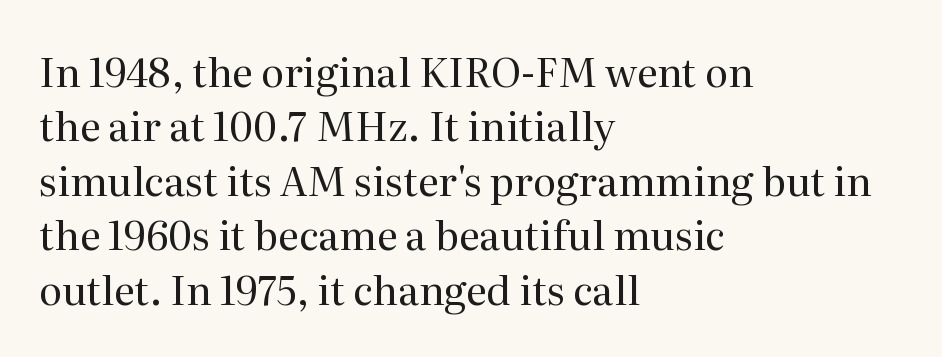
Summary of vertical rhythm: regular, with standard interline spacing. Proportional: the letters do not fall into vertical columns. Is the stroke heavy? The answer is a plain regular-or-lighter. Look at the bottom of the vertical strokes: they flare into serifs here. In terms of letterspacing, this is plain default setting. Honestly, there is no underline to notice here at all.
